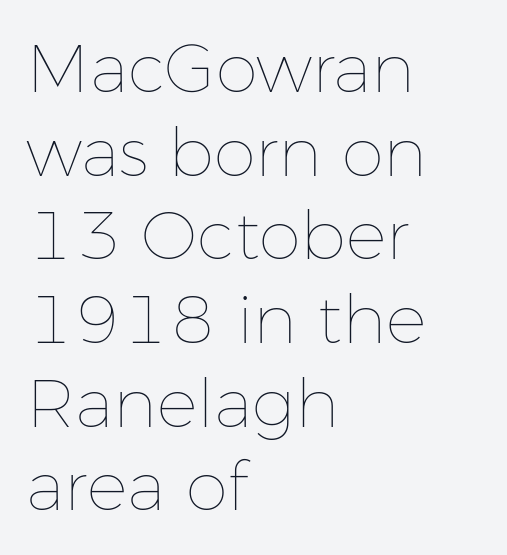
Q: Is the text bold? A: No.
Q: Is the text italic (slanted)? A: No, it is upright.
Q: Is the text underlined? A: No.
Q: How is the paragraph aligned? A: Left-aligned.
Q: Is the spacing between letters normal or unusually wide? A: Normal.
Q: Width (condensed, normal, or wide)? A: Normal.
Q: Stroke contrast? A: Low.
Q: x-height? A: Medium.
Q: Monospaced? A: No.
